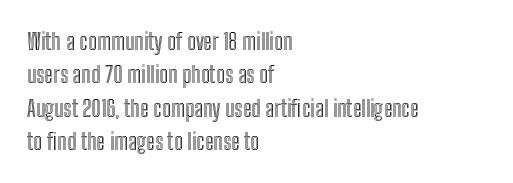
The rendering uses a moderate line-height, typical for paragraphs. These lines were composed using upright roman letters. The gaps between neighbouring characters are ordinary and unremarkable. Has an underline been added? It has not. Line starts are locked; line ends wander.
